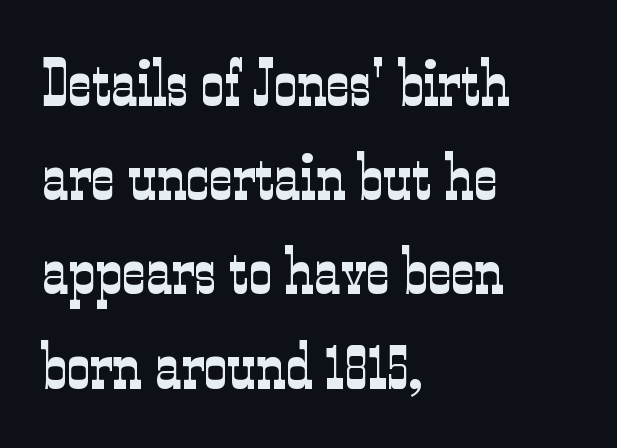
Q: Is the text bold? A: No.
Q: Is the text italic (slanted)? A: No, it is upright.
Q: Is the typeface a serif or a sans-serif typeface? A: Serif.
Q: Is the text underlined? A: No.
Q: How is the paragraph aligned? A: Left-aligned.
Q: Is the spacing between letters normal or unusually wide? A: Normal.
Q: Is the spacing between lines tight, normal or loose? A: Normal.
Q: Width (condensed, normal, or wide)? A: Condensed.
Q: Stroke contrast? A: Low.
Q: x-height? A: Medium.
Q: Monospaced? A: No.
